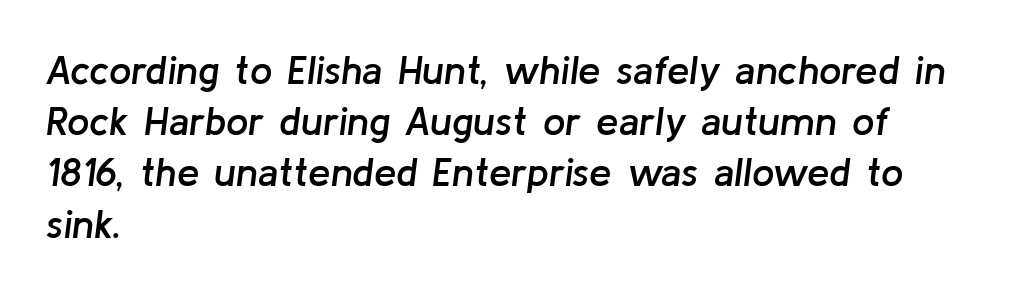
Just letters on the line, the space beneath them empty. Moderately thickened strokes mark this as semibold type. Regular leading. The letters advance in unequal steps, a hallmark of proportional type. Does the copy run flush right? No — it runs flush left. The horizontal fit of the characters is conventional and even.
